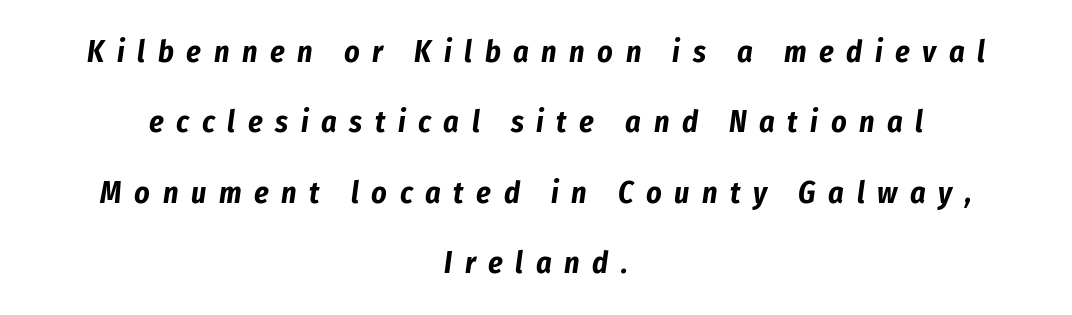
Q: Is the text bold? A: Yes.
Q: Is the text italic (slanted)? A: Yes, it leans right by about 8 degrees.
Q: Is the text underlined? A: No.
Q: How is the paragraph aligned? A: Centered.
Q: Is the spacing between letters normal or unusually wide? A: Unusually wide.
Q: Is the spacing between lines tight, normal or loose? A: Loose.
Q: Width (condensed, normal, or wide)? A: Condensed.
Q: Stroke contrast? A: Low.
Q: x-height? A: Medium.
Q: Monospaced? A: No.
